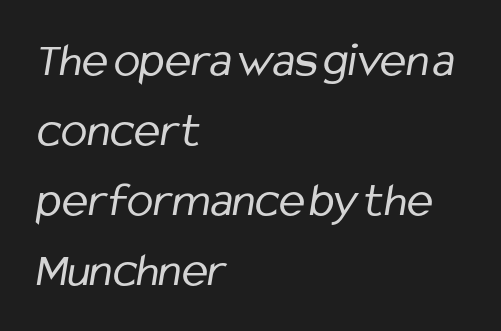
Q: Is the text bold? A: No.
Q: Is the typeface a serif or a sans-serif typeface? A: Sans-serif.
Q: Is the text underlined? A: No.
Q: How is the paragraph aligned? A: Left-aligned.
Q: Is the spacing between letters normal or unusually wide? A: Normal.
Q: Is the spacing between lines tight, normal or loose? A: Normal.
Q: Width (condensed, normal, or wide)? A: Condensed.
Q: Stroke contrast? A: Low.
Q: x-height? A: Medium.
Q: Monospaced? A: No.
